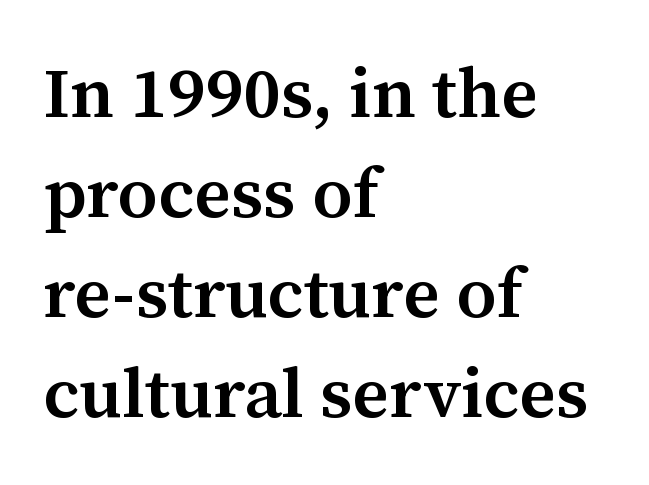
The image shows 71 px semibold serif type, upright; set left-aligned, normal line spacing (1.41x), normal letter spacing, not underlined; medium stroke contrast and a medium x-height.
